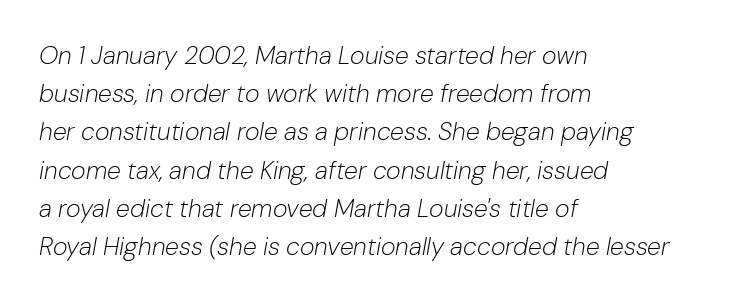
{"italic": "yes", "lean": "right", "slant_degrees": 10, "bold": "no", "underline": "no", "align": "left", "line_spacing": "normal", "line_spacing_ratio": 1.53, "letter_spacing": "normal", "letter_spacing_em": 0.0, "glyph_px": 25}
